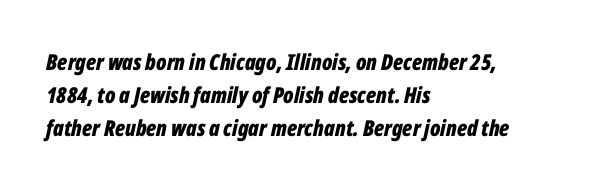
{"italic": "yes", "lean": "right", "slant_degrees": 12, "bold": "yes", "underline": "no", "align": "left", "line_spacing": "normal", "line_spacing_ratio": 1.5, "letter_spacing": "normal", "letter_spacing_em": 0.0, "glyph_px": 22}
